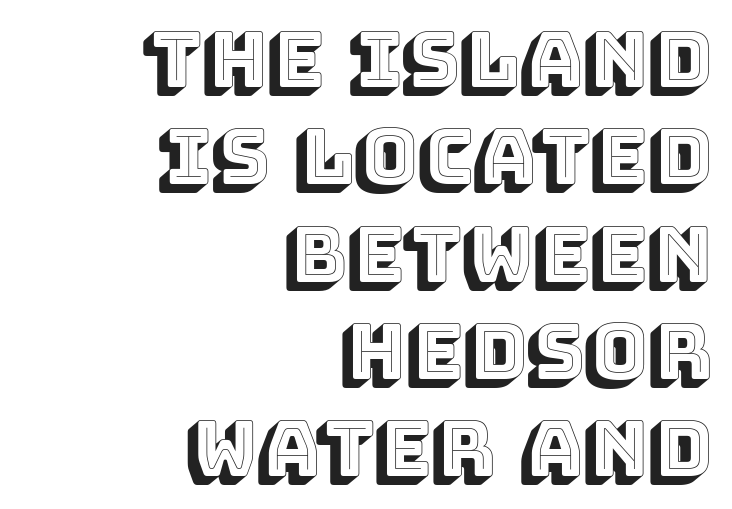
Teacher's note: observe the even right margin — that is flush-right alignment. This sample uses plain, unmodified letter spacing. Decoration check: the copy has no underline. Varying glyph widths throughout — classic text-font behaviour. Rendered with straight, roman letterforms. Successive baselines arrive at the customary interval.
